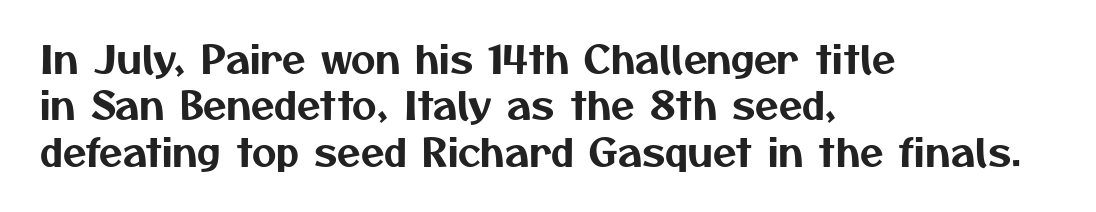
{"serif": "no", "width": "normal", "stroke_contrast": "medium", "x_height": "medium", "monospaced": "no", "underline": "no", "align": "left", "line_spacing_ratio": 1.22, "letter_spacing": "normal", "letter_spacing_em": 0.0, "glyph_px": 38}
